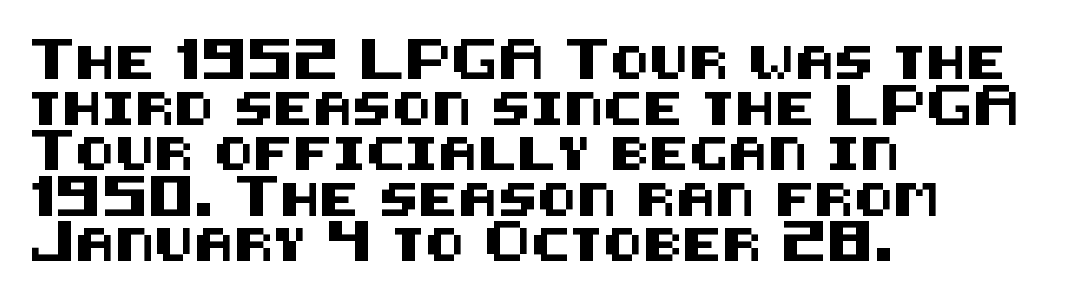
{"serif": "no", "italic": "no", "width": "normal", "stroke_contrast": "medium", "x_height": "large", "underline": "no", "align": "left", "line_spacing": "normal", "line_spacing_ratio": 1.38, "letter_spacing": "normal", "letter_spacing_em": 0.0, "glyph_px": 33}
